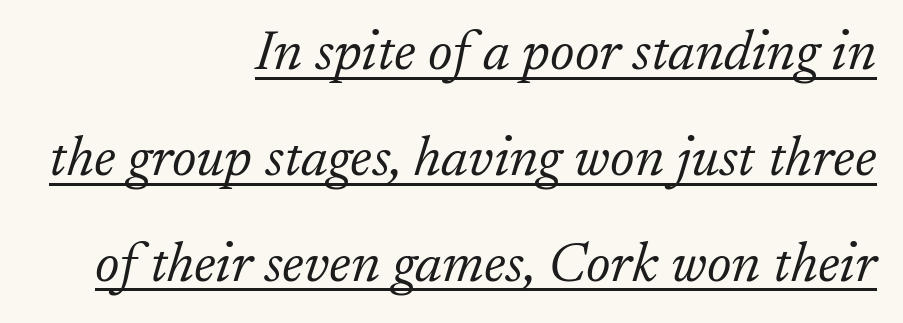
Q: Is the text bold? A: No.
Q: Is the text italic (slanted)? A: Yes, it leans right by about 17 degrees.
Q: Is the typeface a serif or a sans-serif typeface? A: Serif.
Q: Is the text underlined? A: Yes.
Q: How is the paragraph aligned? A: Right-aligned.
Q: Is the spacing between letters normal or unusually wide? A: Normal.
Q: Width (condensed, normal, or wide)? A: Normal.
Q: Stroke contrast? A: Low.
Q: x-height? A: Small.
Q: Monospaced? A: No.
